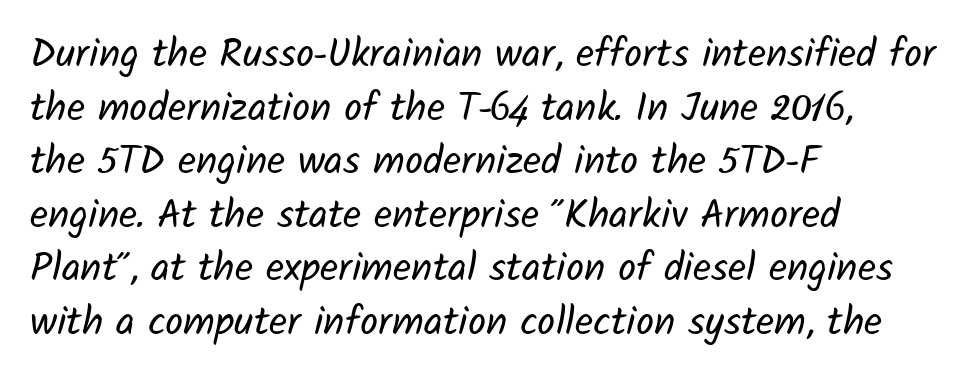
{"serif": "no", "bold": "no", "weight": "regular", "width": "normal", "stroke_contrast": "low", "x_height": "medium", "monospaced": "no", "underline": "no", "align": "left", "line_spacing": "normal", "line_spacing_ratio": 1.34, "letter_spacing": "normal", "letter_spacing_em": 0.0, "glyph_px": 40}
